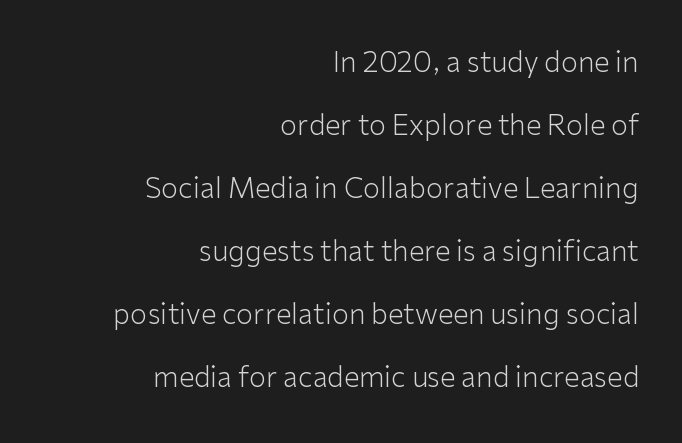
Q: Is the text bold? A: No.
Q: Is the text italic (slanted)? A: No, it is upright.
Q: Is the typeface a serif or a sans-serif typeface? A: Sans-serif.
Q: Is the text underlined? A: No.
Q: How is the paragraph aligned? A: Right-aligned.
Q: Is the spacing between letters normal or unusually wide? A: Normal.
Q: Is the spacing between lines tight, normal or loose? A: Loose.
Q: Width (condensed, normal, or wide)? A: Normal.
Q: Stroke contrast? A: Low.
Q: x-height? A: Medium.
Q: Monospaced? A: No.
